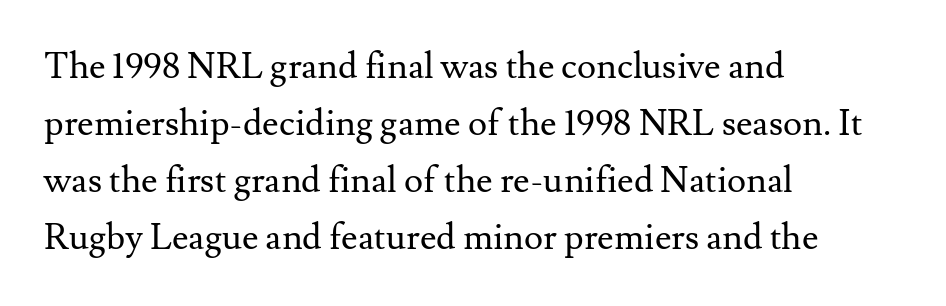
{"serif": "yes", "italic": "no", "bold": "no", "weight": "regular", "width": "normal", "stroke_contrast": "medium", "x_height": "small", "monospaced": "no", "underline": "no", "align": "left", "line_spacing": "normal", "line_spacing_ratio": 1.58, "letter_spacing": "normal", "letter_spacing_em": 0.0, "glyph_px": 36}
